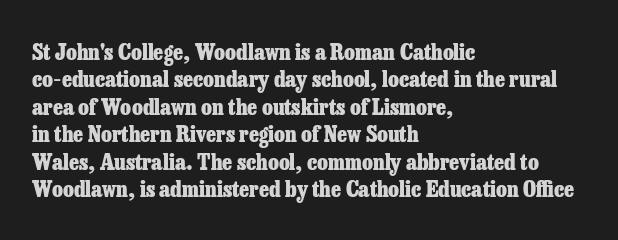
The image shows 22 px bold type, upright; set left-aligned, normal line spacing (1.25x), normal letter spacing, not underlined.
